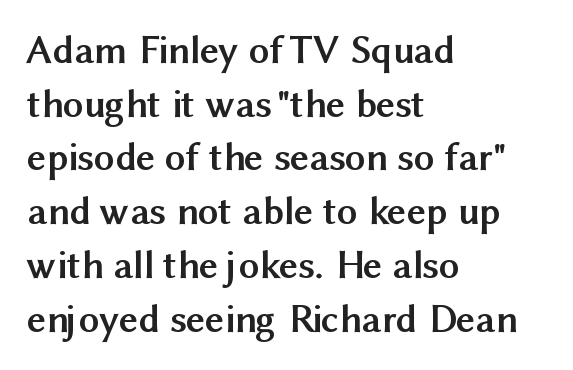
The passage shown is not underscored anywhere. Is the letter spacing exaggerated? No — it looks like the ordinary default. Summary of vertical rhythm: regular, with standard interline spacing. The passage shown is typed in a proportional face where columns would drift.
